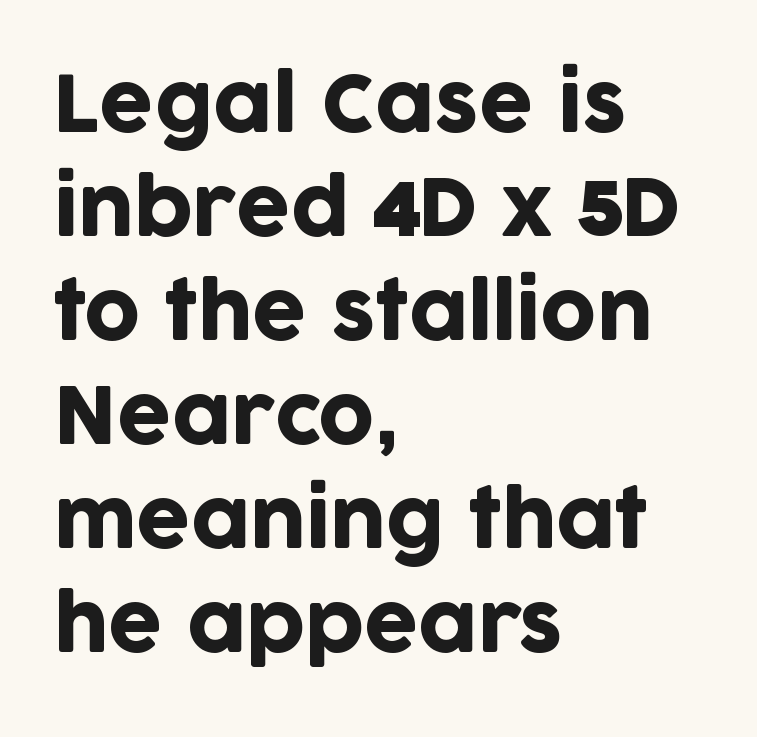
The image shows 77 px sans-serif type, upright; set left-aligned, normal line spacing (1.35x), normal letter spacing, not underlined; low stroke contrast and a large x-height.
